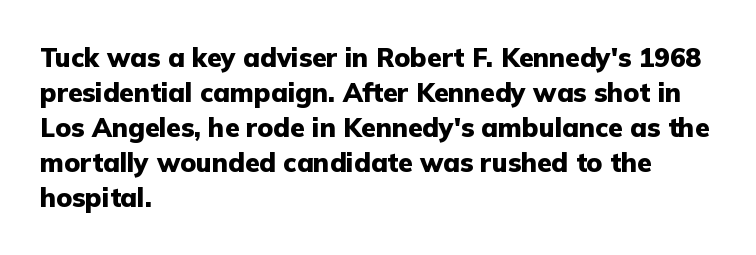
The image shows 26 px bold type, upright; set left-aligned, normal line spacing (1.35x), normal letter spacing, not underlined.
